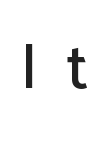
Q: Is the text italic (slanted)? A: No, it is upright.
Q: Is the typeface a serif or a sans-serif typeface? A: Sans-serif.
Q: Is the text underlined? A: No.
Q: Is the spacing between letters normal or unusually wide? A: Unusually wide.
Q: Width (condensed, normal, or wide)? A: Normal.
Q: Stroke contrast? A: Low.
Q: x-height? A: Medium.
Q: Monospaced? A: No.
